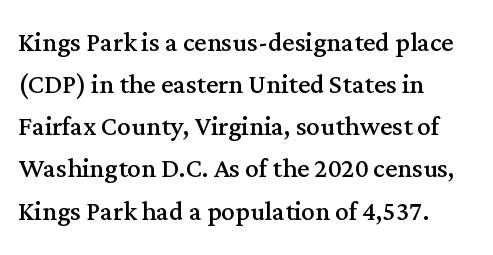
Tracking here is standard; glyphs follow each other at the usual distance. Underline: absent. Alignment: flush left. No italicization has been applied; the sample stays upright. Unlike a clean sans, this face finishes its strokes with serifs. Think of a printed novel: that variable character pitch is what you see here.
